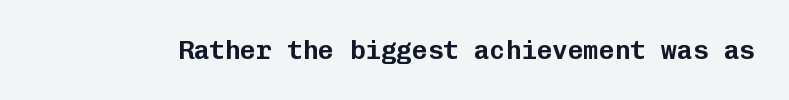
{"italic": "no", "underline": "no", "letter_spacing": "normal", "letter_spacing_em": 0.0, "glyph_px": 26}
